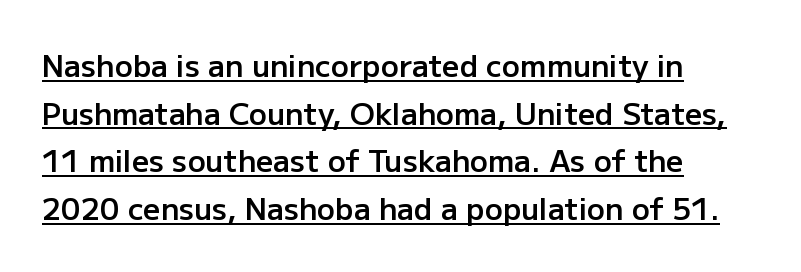
The image shows 30 px semibold sans-serif type, upright; set left-aligned, normal line spacing (1.59x), normal letter spacing, underlined; low stroke contrast and a medium x-height.
